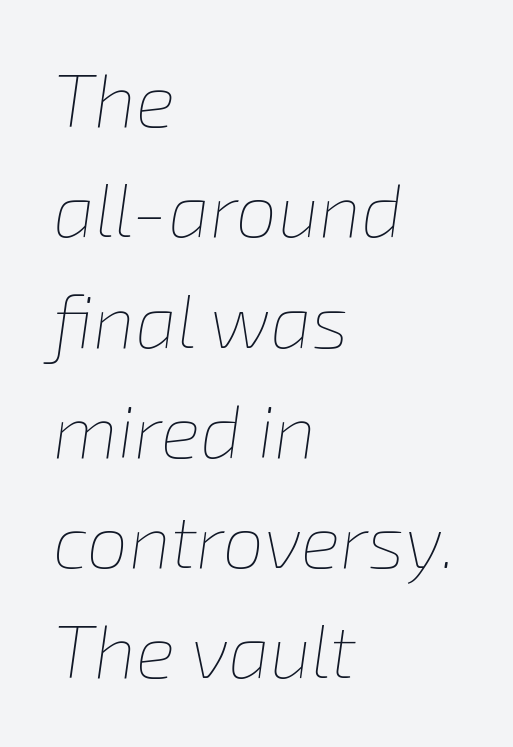
The image shows 74 px thin type, italic (leaning right); set left-aligned, normal line spacing (1.49x), normal letter spacing, not underlined; low stroke contrast and a medium x-height.
